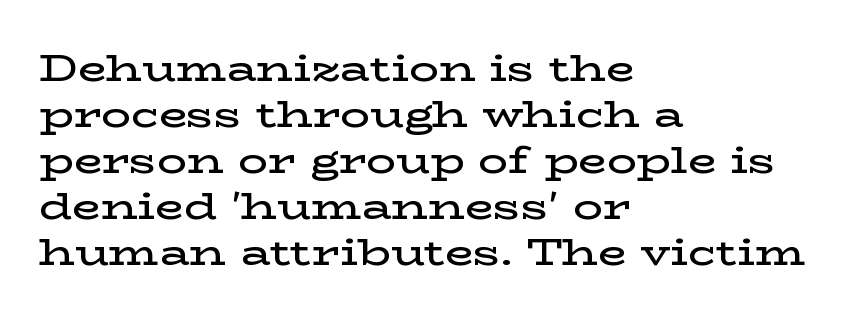
Q: Is the text bold? A: Semi-bold.
Q: Is the text italic (slanted)? A: No, it is upright.
Q: Is the typeface a serif or a sans-serif typeface? A: Serif.
Q: Is the text underlined? A: No.
Q: How is the paragraph aligned? A: Left-aligned.
Q: Is the spacing between letters normal or unusually wide? A: Normal.
Q: Width (condensed, normal, or wide)? A: Wide.
Q: Stroke contrast? A: Low.
Q: x-height? A: Medium.
Q: Monospaced? A: No.
